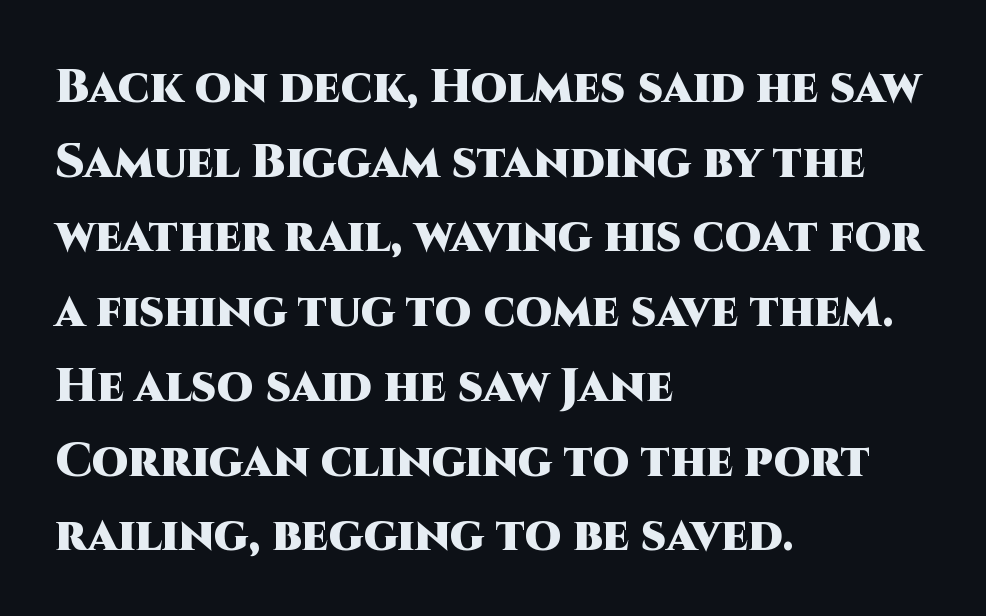
Q: Is the text bold? A: Yes.
Q: Is the text italic (slanted)? A: No, it is upright.
Q: Is the typeface a serif or a sans-serif typeface? A: Sans-serif.
Q: Is the text underlined? A: No.
Q: How is the paragraph aligned? A: Left-aligned.
Q: Is the spacing between letters normal or unusually wide? A: Normal.
Q: Is the spacing between lines tight, normal or loose? A: Normal.
Q: Width (condensed, normal, or wide)? A: Normal.
Q: Stroke contrast? A: High.
Q: x-height? A: Large.
Q: Monospaced? A: No.
